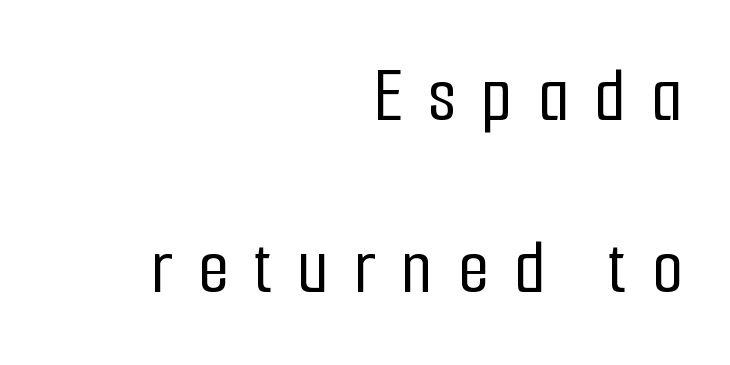
{"serif": "no", "italic": "no", "width": "condensed", "stroke_contrast": "low", "x_height": "medium", "monospaced": "no", "underline": "no", "align": "right", "line_spacing": "loose", "line_spacing_ratio": 2.18, "letter_spacing": "wide", "letter_spacing_em": 0.32, "glyph_px": 79}
